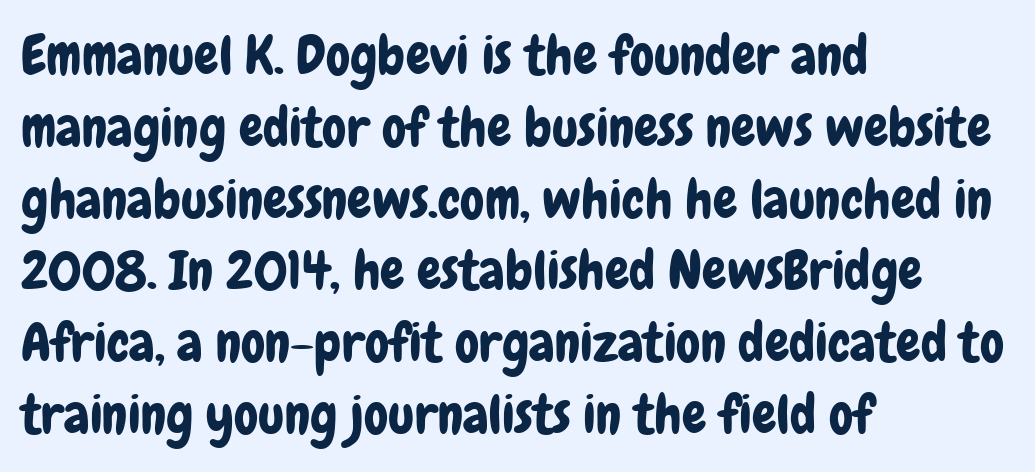
The image shows 54 px condensed sans-serif type, upright; set left-aligned, normal line spacing (1.33x), normal letter spacing, not underlined; low stroke contrast and a medium x-height.
